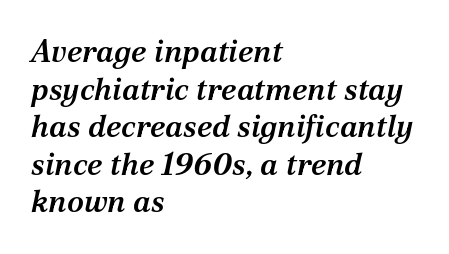
Q: Is the text bold? A: Semi-bold.
Q: Is the text italic (slanted)? A: Yes, it leans right by about 12 degrees.
Q: Is the typeface a serif or a sans-serif typeface? A: Serif.
Q: Is the text underlined? A: No.
Q: How is the paragraph aligned? A: Left-aligned.
Q: Is the spacing between letters normal or unusually wide? A: Normal.
Q: Width (condensed, normal, or wide)? A: Normal.
Q: Stroke contrast? A: Medium.
Q: x-height? A: Medium.
Q: Monospaced? A: No.
